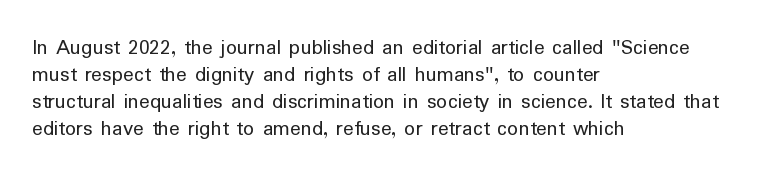
The image shows 22 px text type, upright; set left-aligned, line spacing 1.23x, normal letter spacing, not underlined.
